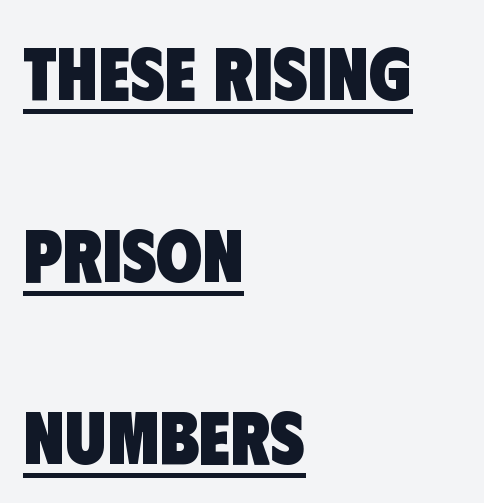
Set as a true bold cut, around the 700 mark. Think of a printed novel: that variable character pitch is what you see here. The line texture is even and compact thanks to regular tracking. The text block is weighted toward the left margin, trailing off unevenly rightward. This sample carries an underscore along the baseline area. Regarding serifs, this sample does without them.
